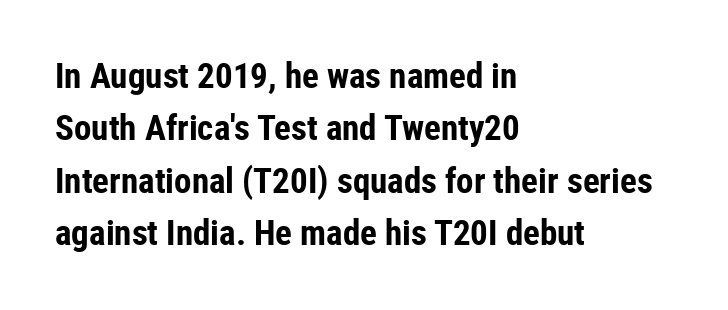
The image shows 35 px bold, condensed sans-serif type, upright; set left-aligned, normal line spacing (1.5x), normal letter spacing, not underlined; low stroke contrast and a medium x-height.
